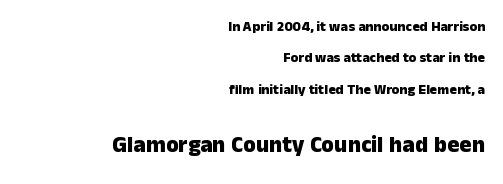
The image shows 23 px bold type, upright; set right-aligned, loose line spacing (2.25x), normal letter spacing, not underlined; the second (bottom) block is 1.64x larger.
